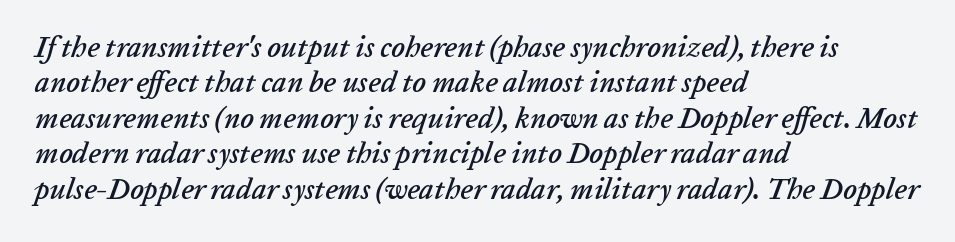
Q: Is the text italic (slanted)? A: Yes, it leans right by about 20 degrees.
Q: Is the text underlined? A: No.
Q: How is the paragraph aligned? A: Left-aligned.
Q: Is the spacing between letters normal or unusually wide? A: Normal.
Q: Width (condensed, normal, or wide)? A: Normal.
Q: Stroke contrast? A: Low.
Q: x-height? A: Medium.
Q: Monospaced? A: No.
